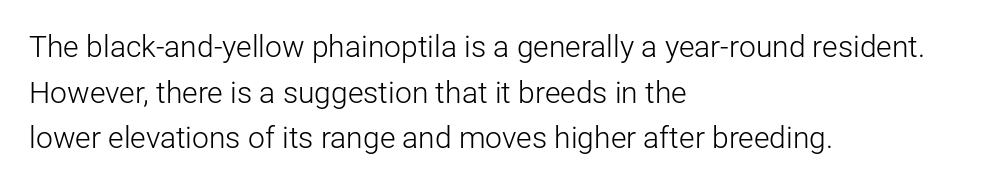
{"serif": "no", "italic": "no", "bold": "no", "weight": "light", "width": "normal", "stroke_contrast": "low", "x_height": "medium", "monospaced": "no", "underline": "no", "align": "left", "line_spacing": "normal", "line_spacing_ratio": 1.52, "letter_spacing": "normal", "letter_spacing_em": 0.0, "glyph_px": 30}
